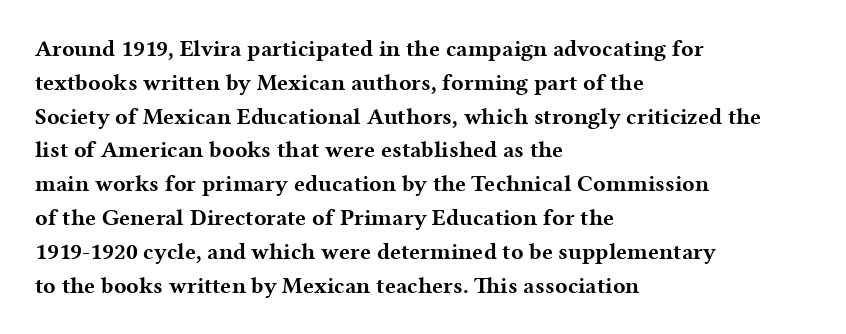
The image shows 23 px bold type, upright; set left-aligned, normal line spacing (1.47x), normal letter spacing, not underlined.
